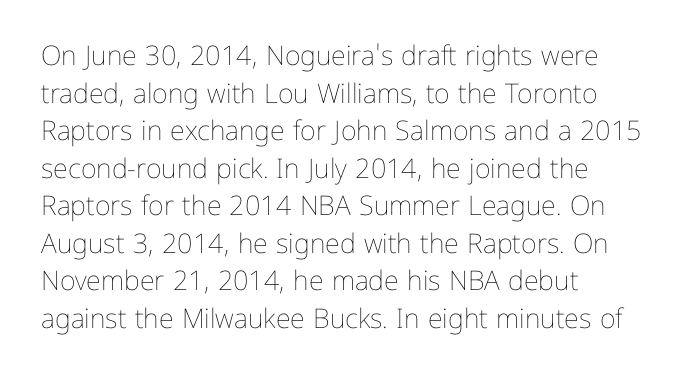
{"italic": "no", "bold": "no", "underline": "no", "align": "left", "line_spacing": "normal", "line_spacing_ratio": 1.39, "letter_spacing": "normal", "letter_spacing_em": 0.0, "glyph_px": 27}
